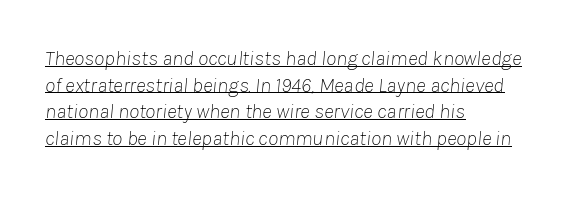
The image shows 21 px text type, italic (leaning right); set left-aligned, normal line spacing (1.27x), normal letter spacing, underlined.
